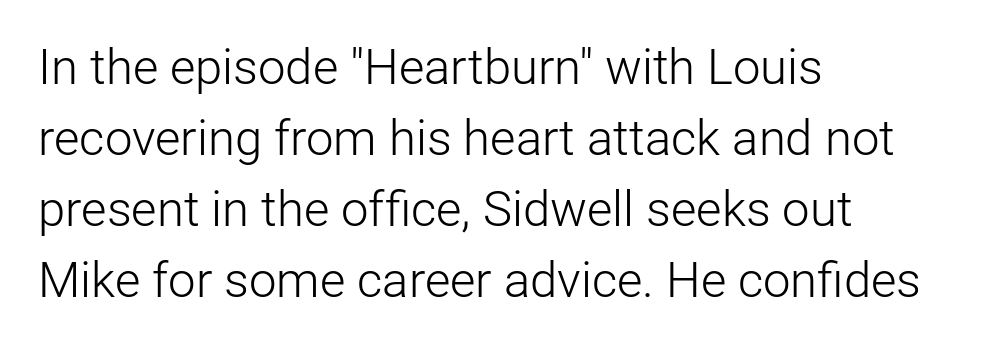
Nobody touched the tracking dial on this one. A clean baseline with only descenders dipping below it. A light-to-regular cut is what we see here. The specimen reads as upright at a glance. Think of a printed novel: that variable character pitch is what you see here.
